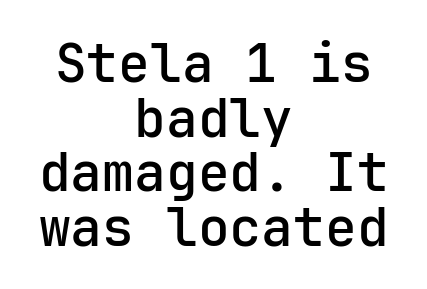
The image shows 53 px semibold sans-serif type, upright; set centered, tight line spacing (1.03x), normal letter spacing, not underlined; low stroke contrast and a medium x-height.
